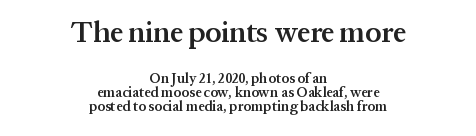
Q: Is the text bold? A: Semi-bold.
Q: Is the text italic (slanted)? A: No, it is upright.
Q: Is the typeface a serif or a sans-serif typeface? A: Serif.
Q: Is the text underlined? A: No.
Q: How is the paragraph aligned? A: Centered.
Q: Is the spacing between letters normal or unusually wide? A: Normal.
Q: Is the spacing between lines tight, normal or loose? A: Tight.
Q: Which block of text is set in a larger size, the first (top) or the second (bottom)? A: The first (top) one.
Q: Width (condensed, normal, or wide)? A: Normal.
Q: Stroke contrast? A: Medium.
Q: x-height? A: Medium.
Q: Monospaced? A: No.
